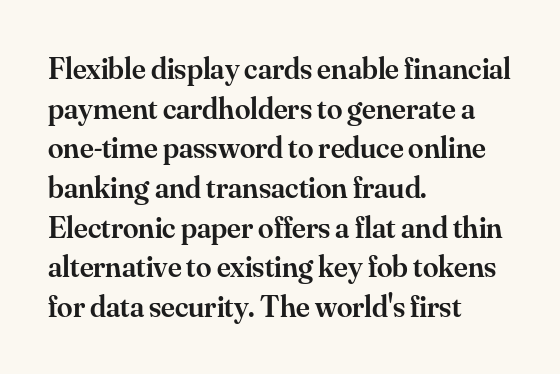
Each letter keeps its own natural width here, so spacing adapts to shape. The face used here is seriffed, in the tradition of book romans. Standard letterfit; no display-style spreading of the glyphs. The letters stand upright; this is a roman face.
